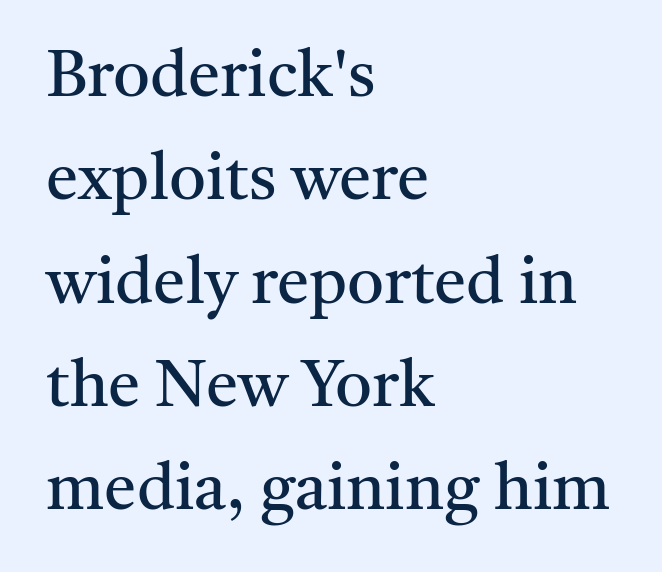
{"serif": "yes", "italic": "no", "bold": "no", "weight": "regular", "width": "normal", "stroke_contrast": "medium", "x_height": "medium", "monospaced": "no", "underline": "no", "align": "left", "line_spacing": "normal", "line_spacing_ratio": 1.59, "letter_spacing": "normal", "letter_spacing_em": 0.0, "glyph_px": 65}
